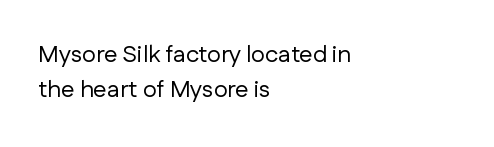
The image shows 24 px text type, upright; set left-aligned, normal line spacing (1.47x), normal letter spacing, not underlined.
